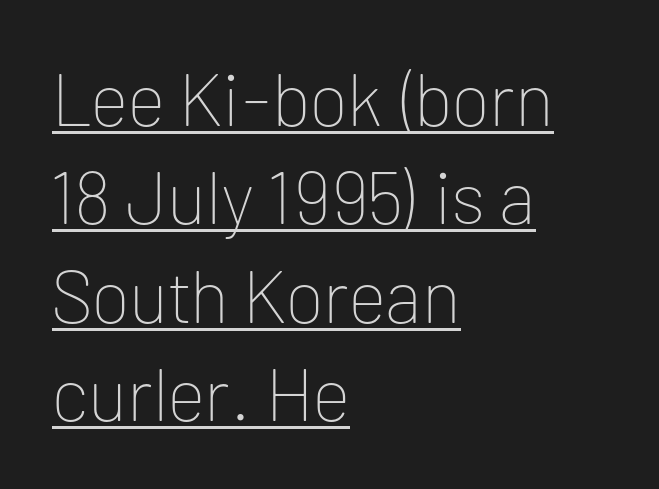
{"serif": "no", "italic": "no", "bold": "no", "weight": "thin", "width": "normal", "stroke_contrast": "low", "x_height": "medium", "monospaced": "no", "underline": "yes", "align": "left", "line_spacing": "normal", "line_spacing_ratio": 1.33, "letter_spacing": "normal", "letter_spacing_em": 0.0, "glyph_px": 74}
